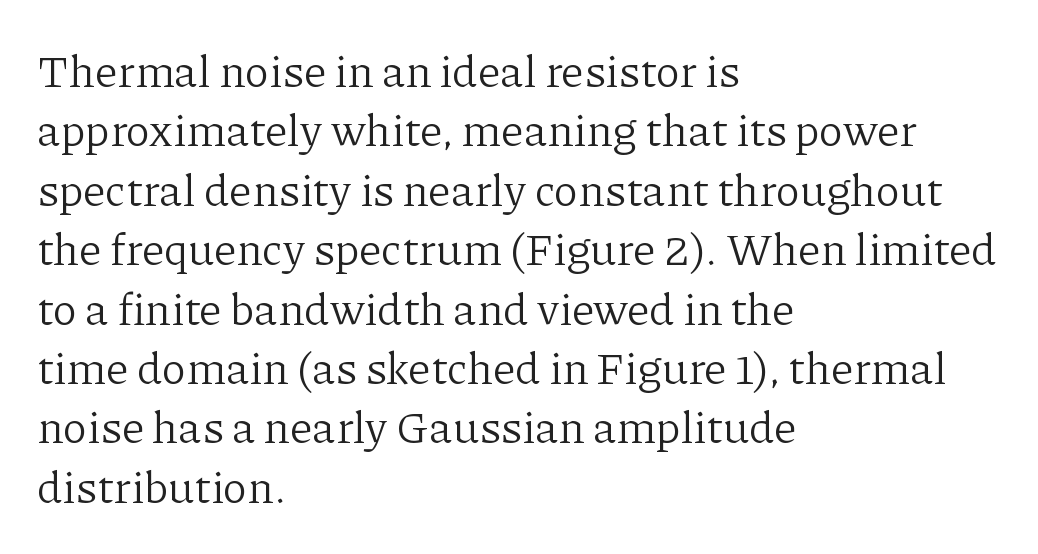
{"serif": "yes", "italic": "no", "bold": "no", "weight": "light", "width": "normal", "stroke_contrast": "low", "x_height": "medium", "monospaced": "no", "underline": "no", "align": "left", "line_spacing": "normal", "line_spacing_ratio": 1.32, "letter_spacing": "normal", "letter_spacing_em": 0.0, "glyph_px": 45}
